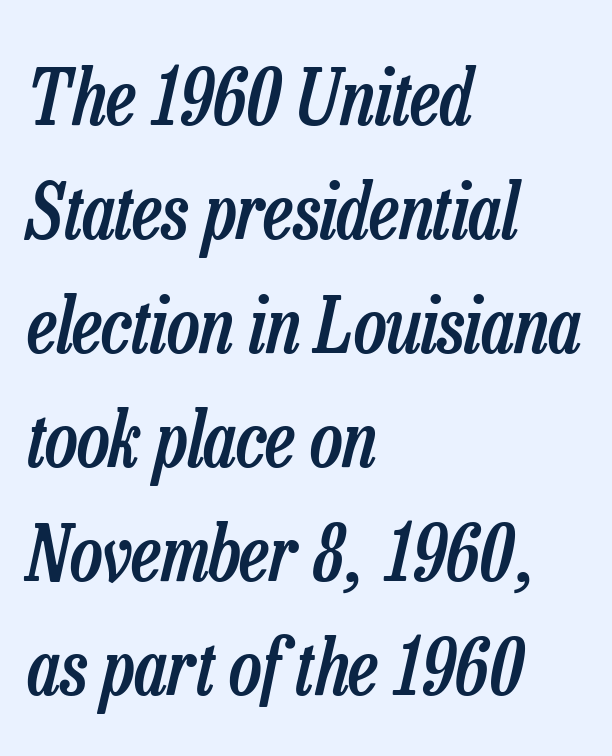
Q: Is the text bold? A: Semi-bold.
Q: Is the text italic (slanted)? A: Yes, it leans right by about 13 degrees.
Q: Is the text underlined? A: No.
Q: How is the paragraph aligned? A: Left-aligned.
Q: Is the spacing between letters normal or unusually wide? A: Normal.
Q: Is the spacing between lines tight, normal or loose? A: Normal.
Q: Width (condensed, normal, or wide)? A: Condensed.
Q: Stroke contrast? A: Low.
Q: x-height? A: Medium.
Q: Monospaced? A: No.
